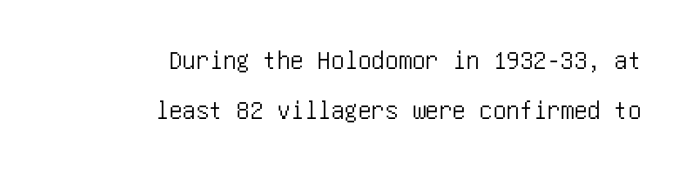
Q: Is the text italic (slanted)? A: No, it is upright.
Q: Is the text underlined? A: No.
Q: How is the paragraph aligned? A: Right-aligned.
Q: Is the spacing between letters normal or unusually wide? A: Normal.
